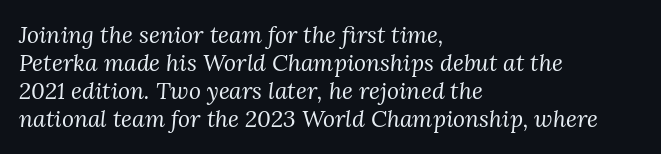
The image shows 23 px text type, italic (leaning right); set left-aligned, line spacing 1.22x, normal letter spacing, not underlined.
